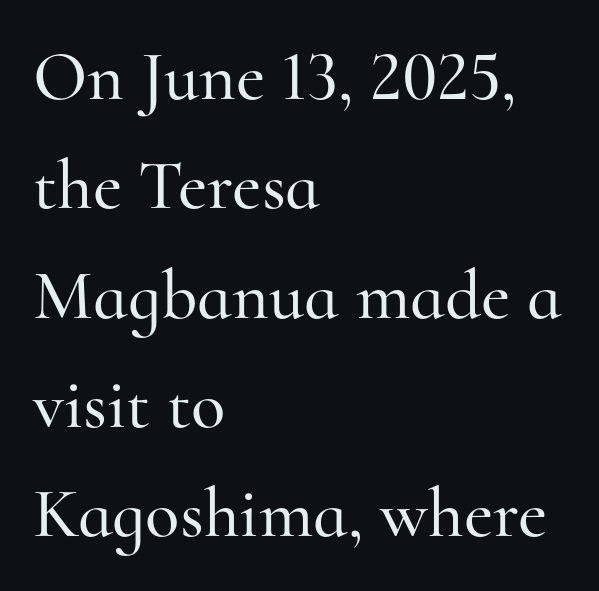
Each new line begins a customary step beneath the previous one. A typesetter would call this proportional, since set widths differ per character. The type family on display is of the serif kind. Compared with a centered layout, this one pins lines to the left instead. This is the regular roman posture of the typeface.
